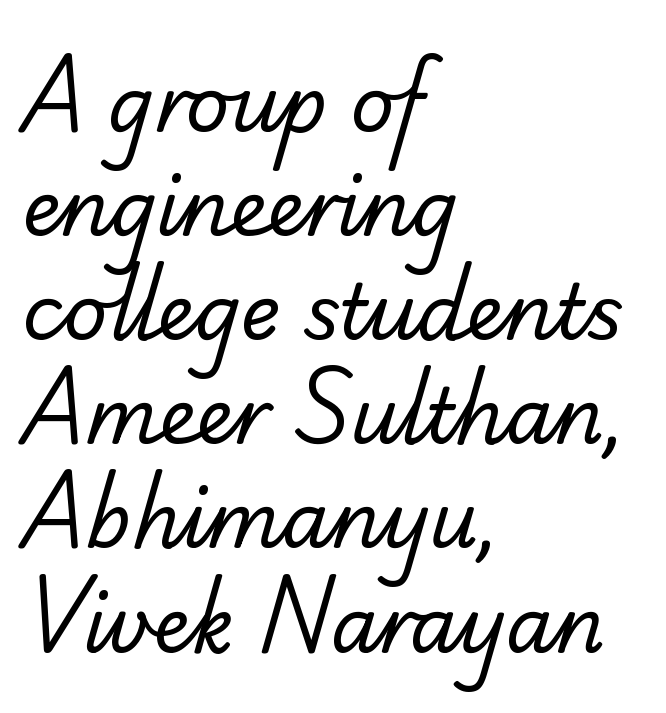
A classic flush-left, rag-right setting is used for this passage. Stroke mass is kept to a normal reading level or below. Is this a fixed-width face? No — the glyphs have proportional, varying widths. Vertical spacing — default.
